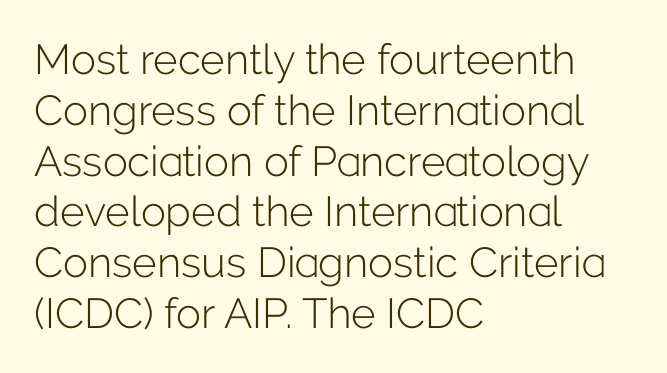
Q: Is the text bold? A: No.
Q: Is the text italic (slanted)? A: No, it is upright.
Q: Is the typeface a serif or a sans-serif typeface? A: Sans-serif.
Q: Is the text underlined? A: No.
Q: How is the paragraph aligned? A: Left-aligned.
Q: Is the spacing between letters normal or unusually wide? A: Normal.
Q: Width (condensed, normal, or wide)? A: Normal.
Q: Stroke contrast? A: Low.
Q: x-height? A: Medium.
Q: Monospaced? A: No.
